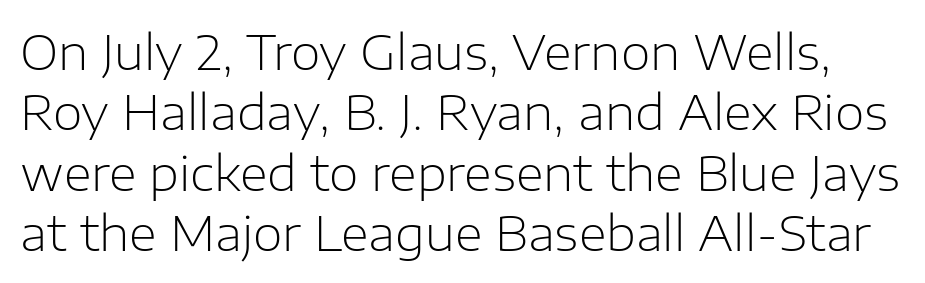
The image shows 48 px light sans-serif type, upright; set normal line spacing (1.26x), normal letter spacing, not underlined; low stroke contrast and a medium x-height.
